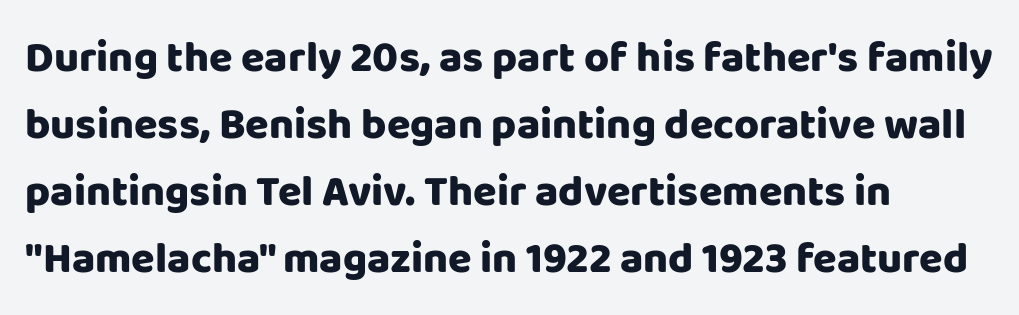
The image shows 43 px heavy sans-serif type, upright; set left-aligned, normal line spacing (1.56x), normal letter spacing, not underlined; low stroke contrast and a large x-height.
